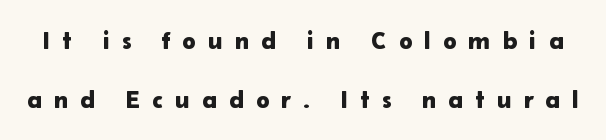
{"italic": "no", "underline": "no", "line_spacing": "loose", "line_spacing_ratio": 2.38, "letter_spacing": "wide", "letter_spacing_em": 0.49, "glyph_px": 25}
